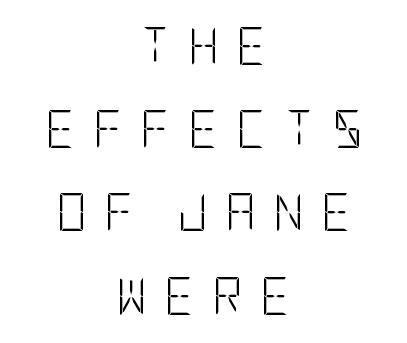
Q: Is the text bold? A: No.
Q: Is the text italic (slanted)? A: No, it is upright.
Q: Is the typeface a serif or a sans-serif typeface? A: Sans-serif.
Q: Is the text underlined? A: No.
Q: How is the paragraph aligned? A: Centered.
Q: Is the spacing between letters normal or unusually wide? A: Unusually wide.
Q: Is the spacing between lines tight, normal or loose? A: Loose.
Q: Width (condensed, normal, or wide)? A: Condensed.
Q: Stroke contrast? A: Low.
Q: x-height? A: Large.
